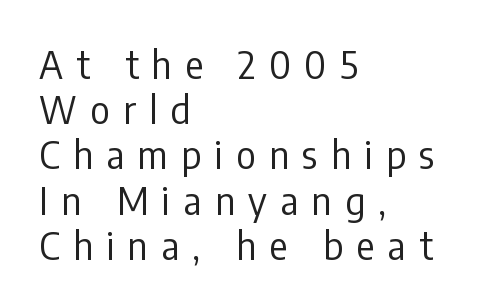
{"serif": "no", "italic": "no", "bold": "no", "weight": "regular", "width": "condensed", "stroke_contrast": "low", "x_height": "medium", "monospaced": "no", "underline": "no", "align": "left", "line_spacing_ratio": 1.19, "letter_spacing": "wide", "letter_spacing_em": 0.35, "glyph_px": 38}
